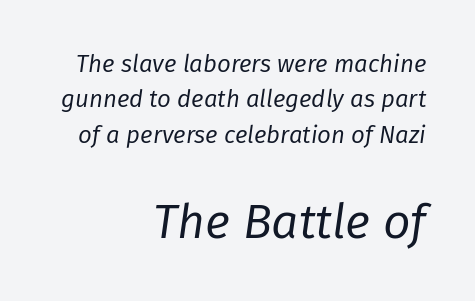
{"italic": "yes", "lean": "right", "slant_degrees": 8, "bold": "no", "weight": "regular", "width": "normal", "stroke_contrast": "low", "x_height": "medium", "monospaced": "no", "underline": "no", "align": "right", "line_spacing": "normal", "line_spacing_ratio": 1.47, "letter_spacing": "normal", "letter_spacing_em": 0.0, "larger_block": "second", "size_ratio": 2.0, "glyph_px": 48}
